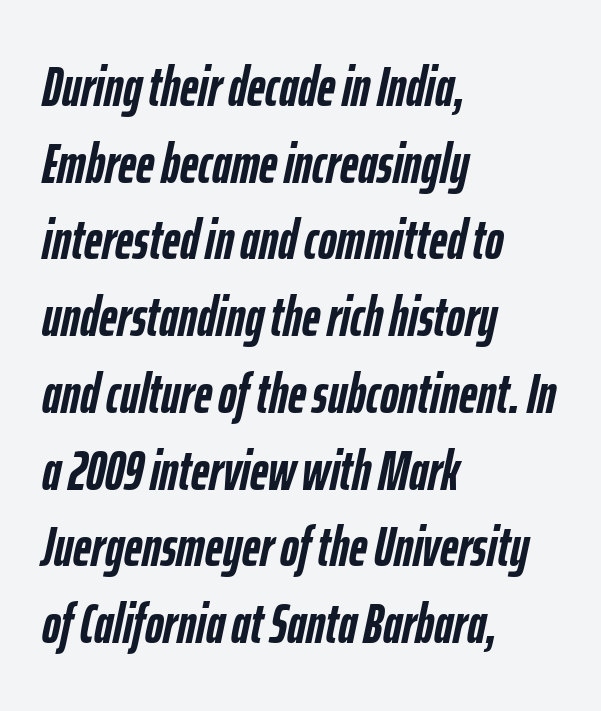
{"italic": "yes", "lean": "right", "slant_degrees": 12, "bold": "yes", "weight": "semibold", "width": "condensed", "stroke_contrast": "low", "x_height": "medium", "monospaced": "no", "underline": "no", "align": "left", "line_spacing": "normal", "line_spacing_ratio": 1.37, "letter_spacing": "normal", "letter_spacing_em": 0.0, "glyph_px": 56}
